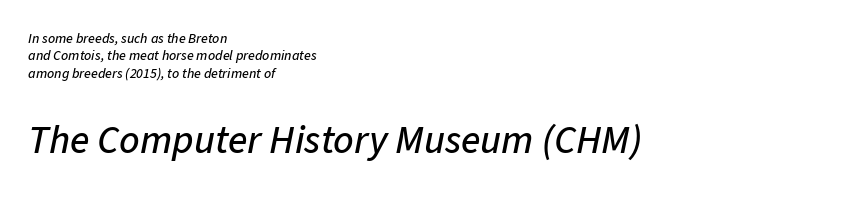
The face used here appears at its bigger size in the lower chunk. It's the slanting kind of type. Words float on clear page, feet unadorned. Honestly, the letter spacing is just normal — you wouldn't notice it.
